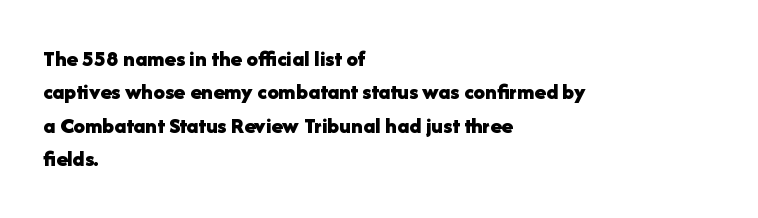
{"italic": "no", "bold": "yes", "underline": "no", "align": "left", "line_spacing": "normal", "line_spacing_ratio": 1.45, "letter_spacing": "normal", "letter_spacing_em": 0.0, "glyph_px": 23}
